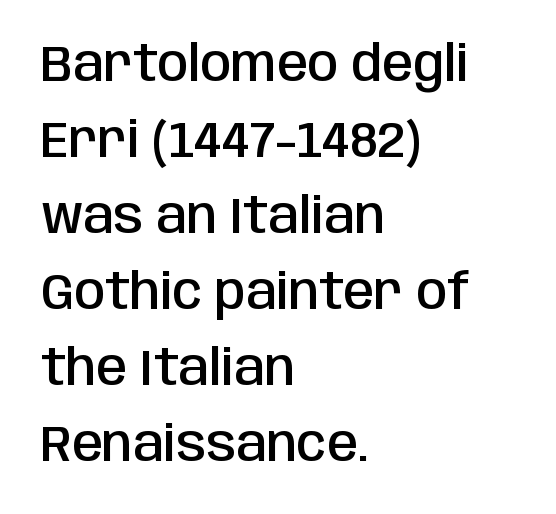
The image shows 50 px semibold, condensed sans-serif type, upright; set left-aligned, normal line spacing (1.52x), normal letter spacing, not underlined; low stroke contrast and a large x-height.
